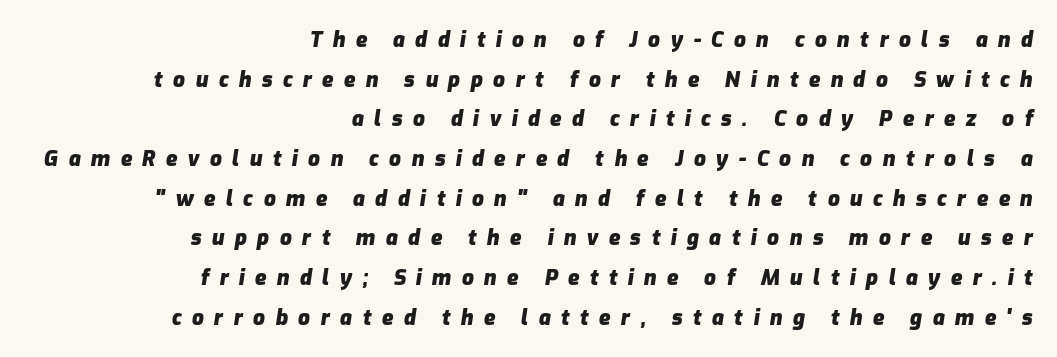
The image shows 21 px bold type, italic (leaning right); set right-aligned, line spacing 1.89x, unusually wide letter spacing (+0.49 em), not underlined.
